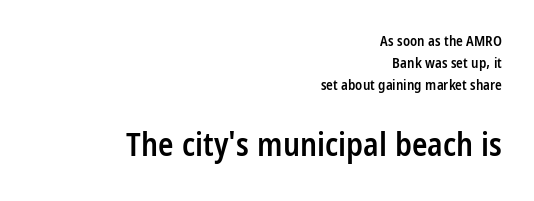
In terms of letterform style, serifs are entirely absent. A typesetter would call this zero additional tracking. A bit beefed up — I'd call it semibold rather than bold. Regular leading. It's the straight-up-and-down kind of type.
